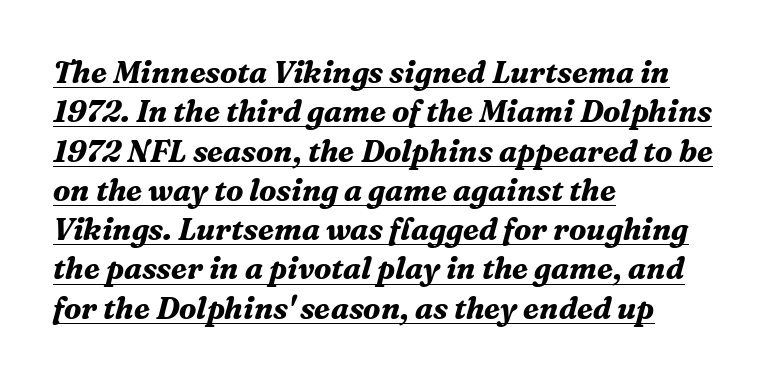
The image shows 30 px bold serif type, italic (leaning right); set left-aligned, normal line spacing (1.31x), normal letter spacing, underlined; medium stroke contrast and a medium x-height.
